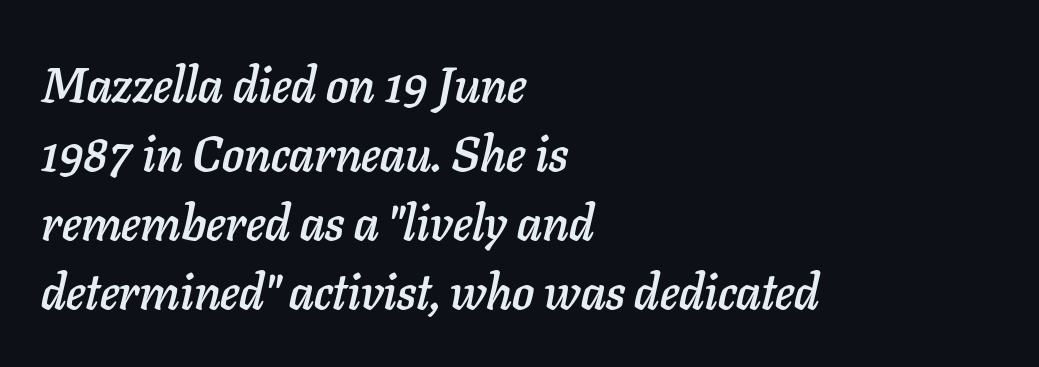
Layout note: lines flush left. Regular leading. These lines are rendered in a variable-pitch font. The line texture is even and compact thanks to regular tracking. The space beneath each line is pristine and unruled.
